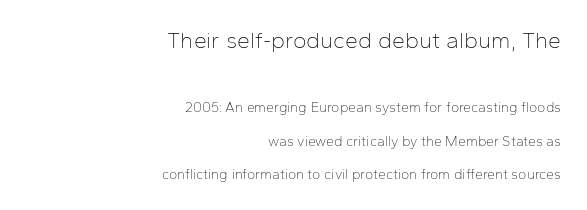
These two chunks differ in scale, with the top chunk taking the larger measure. Ascenders rise straight up at ninety degrees. Has an underline been added? It has not. Reading down the column, the eye jumps a long way to each next line.
